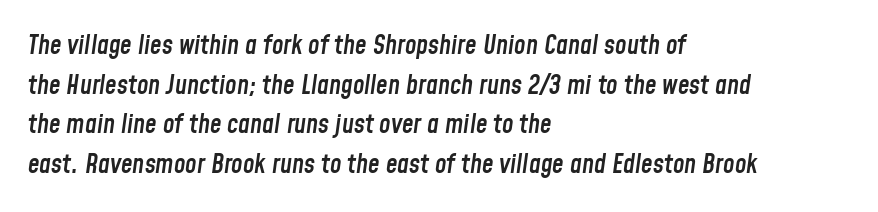
{"italic": "yes", "lean": "right", "slant_degrees": 8, "bold": "semi", "underline": "no", "align": "left", "line_spacing": "normal", "line_spacing_ratio": 1.52, "letter_spacing": "normal", "letter_spacing_em": 0.0, "glyph_px": 26}
